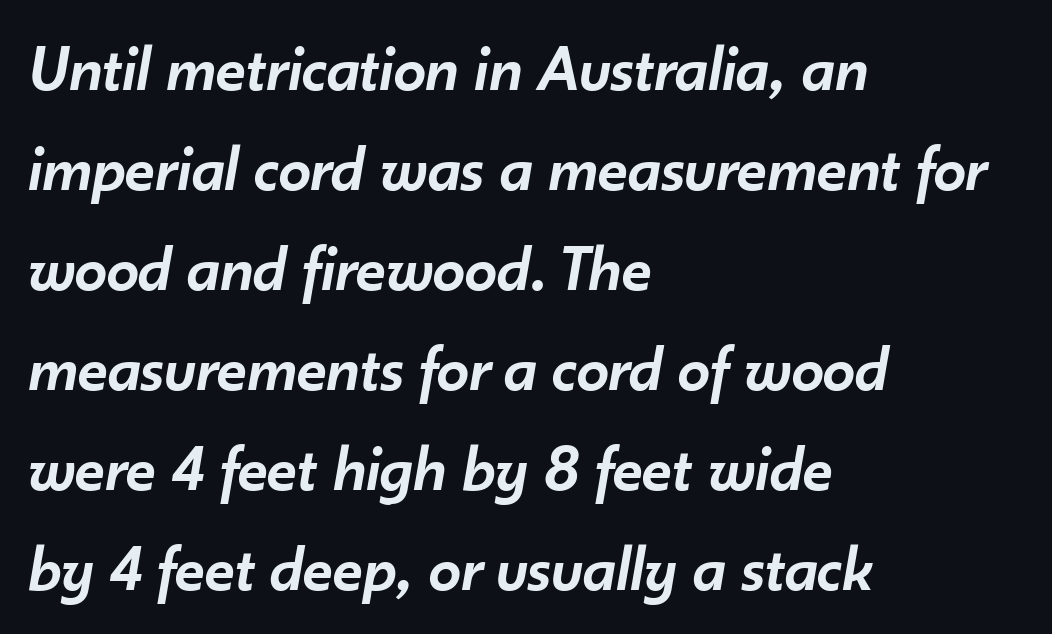
{"italic": "yes", "lean": "right", "slant_degrees": 10, "bold": "semi", "weight": "semibold", "width": "normal", "stroke_contrast": "low", "x_height": "small", "monospaced": "no", "underline": "no", "align": "left", "line_spacing": "normal", "line_spacing_ratio": 1.54, "letter_spacing": "normal", "letter_spacing_em": 0.0, "glyph_px": 65}
